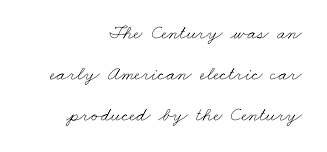
Q: Is the text bold? A: No.
Q: Is the text underlined? A: No.
Q: How is the paragraph aligned? A: Right-aligned.
Q: Is the spacing between letters normal or unusually wide? A: Normal.
Q: Is the spacing between lines tight, normal or loose? A: Loose.
